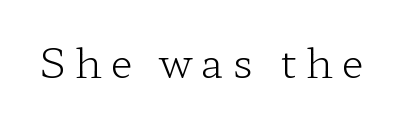
The image shows 41 px light, wide serif type, upright; set unusually wide letter spacing (+0.22 em), not underlined; low stroke contrast and a medium x-height.
